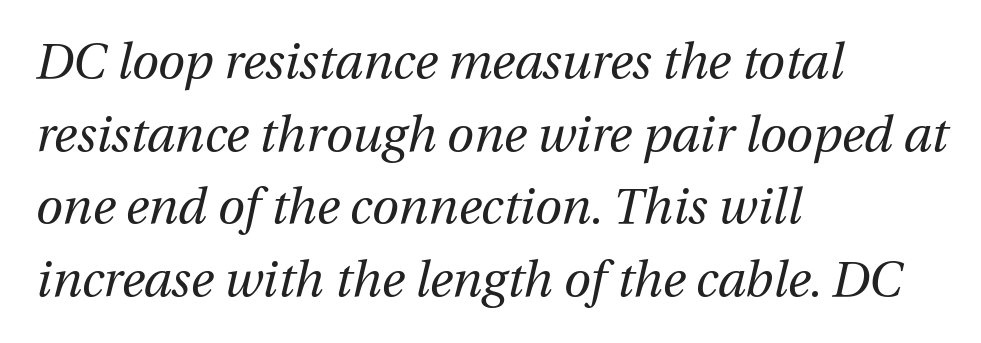
Q: Is the text bold? A: No.
Q: Is the text italic (slanted)? A: Yes, it leans right by about 12 degrees.
Q: Is the text underlined? A: No.
Q: How is the paragraph aligned? A: Left-aligned.
Q: Is the spacing between letters normal or unusually wide? A: Normal.
Q: Is the spacing between lines tight, normal or loose? A: Normal.
Q: Width (condensed, normal, or wide)? A: Normal.
Q: Stroke contrast? A: Medium.
Q: x-height? A: Medium.
Q: Monospaced? A: No.
